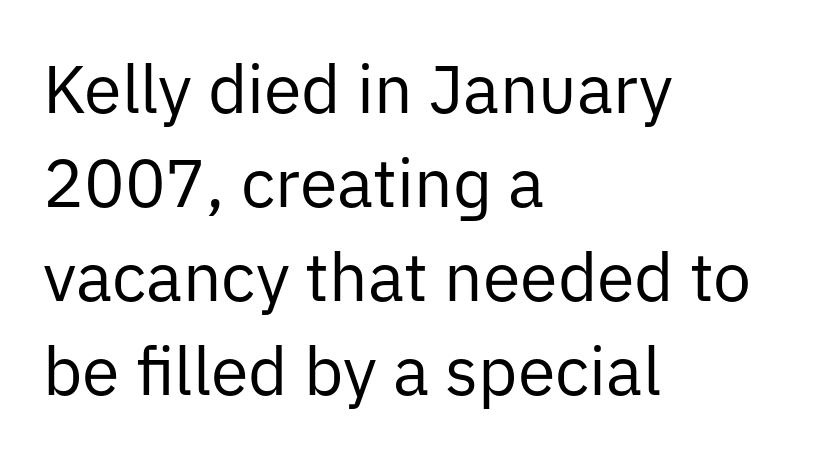
Q: Is the text bold? A: No.
Q: Is the text italic (slanted)? A: No, it is upright.
Q: Is the typeface a serif or a sans-serif typeface? A: Sans-serif.
Q: Is the text underlined? A: No.
Q: How is the paragraph aligned? A: Left-aligned.
Q: Is the spacing between letters normal or unusually wide? A: Normal.
Q: Is the spacing between lines tight, normal or loose? A: Normal.
Q: Width (condensed, normal, or wide)? A: Normal.
Q: Stroke contrast? A: Low.
Q: x-height? A: Medium.
Q: Monospaced? A: No.
